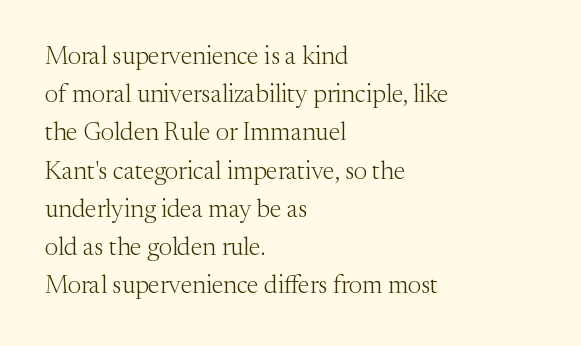
The glyphs are unaccompanied by any horizontal stroke below them. Posture: vertical. These lines keep a tight, regular rhythm from letter to letter. Interline gaps are of average width in this sample. The paragraph shown leans on its left margin.
